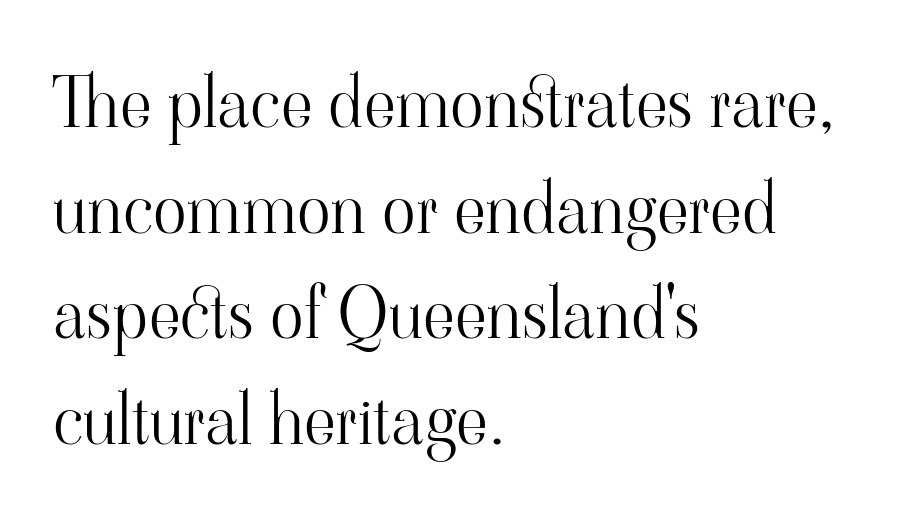
The image shows 70 px light serif type, upright; set left-aligned, normal line spacing (1.51x), normal letter spacing, not underlined; high stroke contrast and a small x-height.
